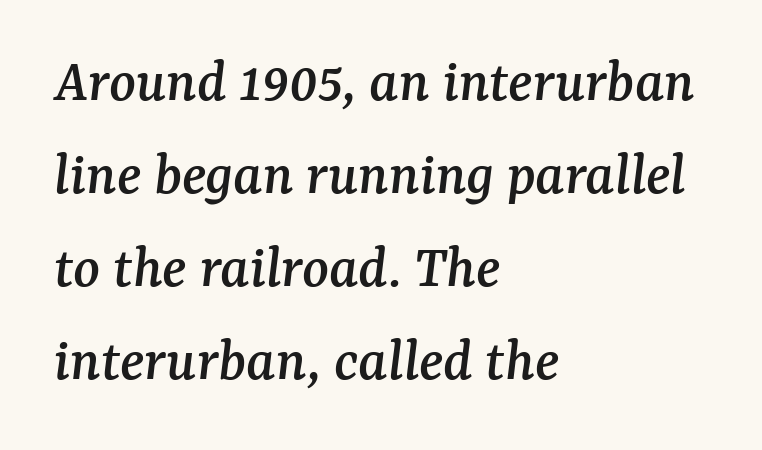
Each letter keeps its own natural width here, so spacing adapts to shape. Any mark beneath the type? The region is blank. Classification — serif. One-word summary of the alignment: left. Vertical spacing — default. Words appear dense and cohesive because spacing is normal.
